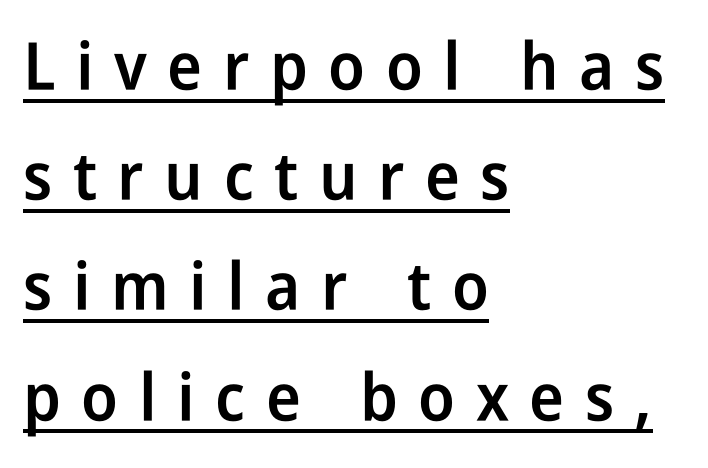
You could only call the tracking loose — the letters float apart. The string is rendered with underlining switched on. All the whitespace from short lines collects on the right. The lettering holds an erect, upright posture throughout.
